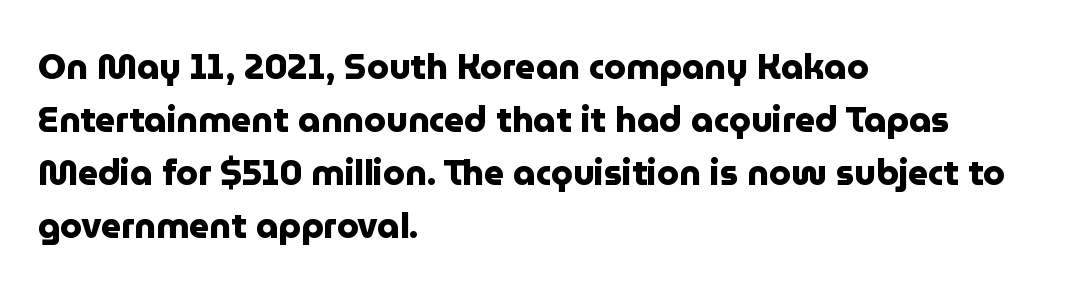
What's the leading like? Ordinary, nothing unusual. Posture: vertical. Only glyphs here, with clear space below each row. Is this a fixed-width face? No — the glyphs have proportional, varying widths. Compared with typical body copy, the letter spacing here is the same.
